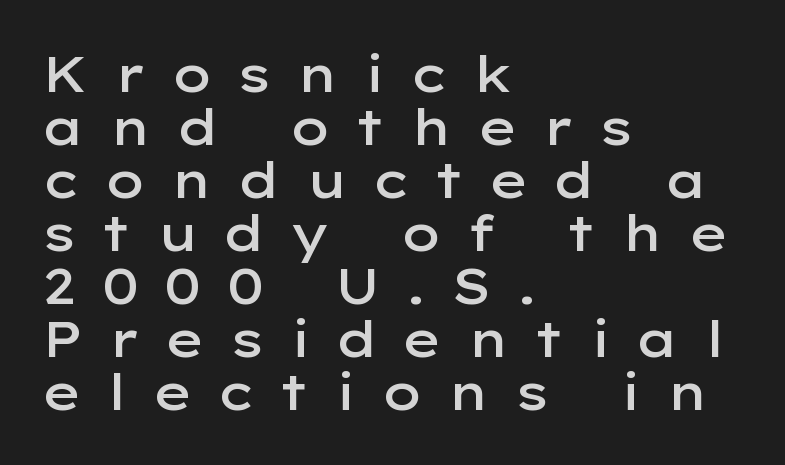
{"serif": "no", "italic": "no", "bold": "semi", "weight": "semibold", "width": "wide", "stroke_contrast": "low", "x_height": "medium", "monospaced": "no", "underline": "no", "align": "left", "line_spacing": "tight", "line_spacing_ratio": 1.06, "letter_spacing": "wide", "letter_spacing_em": 0.48, "glyph_px": 50}
